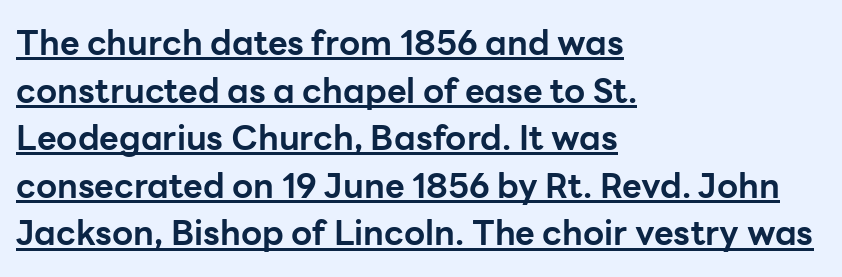
{"serif": "no", "italic": "no", "bold": "yes", "weight": "bold", "width": "normal", "stroke_contrast": "low", "x_height": "medium", "monospaced": "no", "underline": "yes", "align": "left", "line_spacing": "normal", "line_spacing_ratio": 1.4, "letter_spacing": "normal", "letter_spacing_em": 0.0, "glyph_px": 34}
